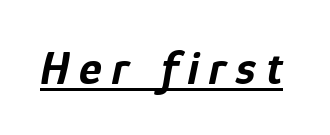
Q: Is the text bold? A: Yes.
Q: Is the text italic (slanted)? A: Yes, it leans right by about 12 degrees.
Q: Is the text underlined? A: Yes.
Q: Is the spacing between letters normal or unusually wide? A: Unusually wide.
Q: Width (condensed, normal, or wide)? A: Condensed.
Q: Stroke contrast? A: Low.
Q: x-height? A: Medium.
Q: Monospaced? A: No.
